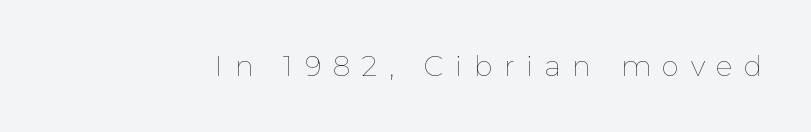
Q: Is the text bold? A: No.
Q: Is the text italic (slanted)? A: No, it is upright.
Q: Is the text underlined? A: No.
Q: Is the spacing between letters normal or unusually wide? A: Unusually wide.
Q: Width (condensed, normal, or wide)? A: Normal.
Q: Stroke contrast? A: Low.
Q: x-height? A: Medium.
Q: Monospaced? A: No.
